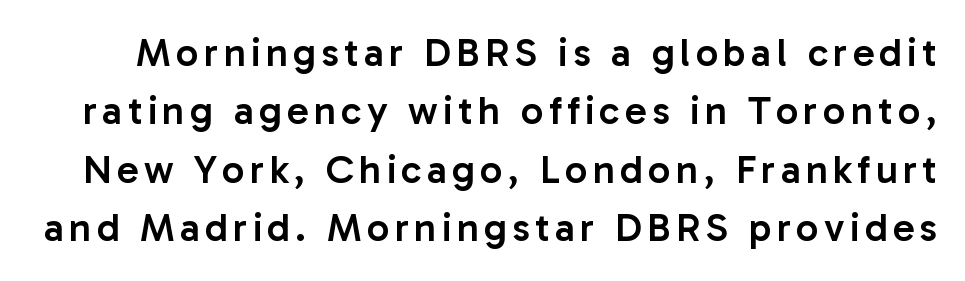
The image shows 40 px semibold sans-serif type, upright; set normal line spacing (1.46x), not underlined; low stroke contrast and a medium x-height.
